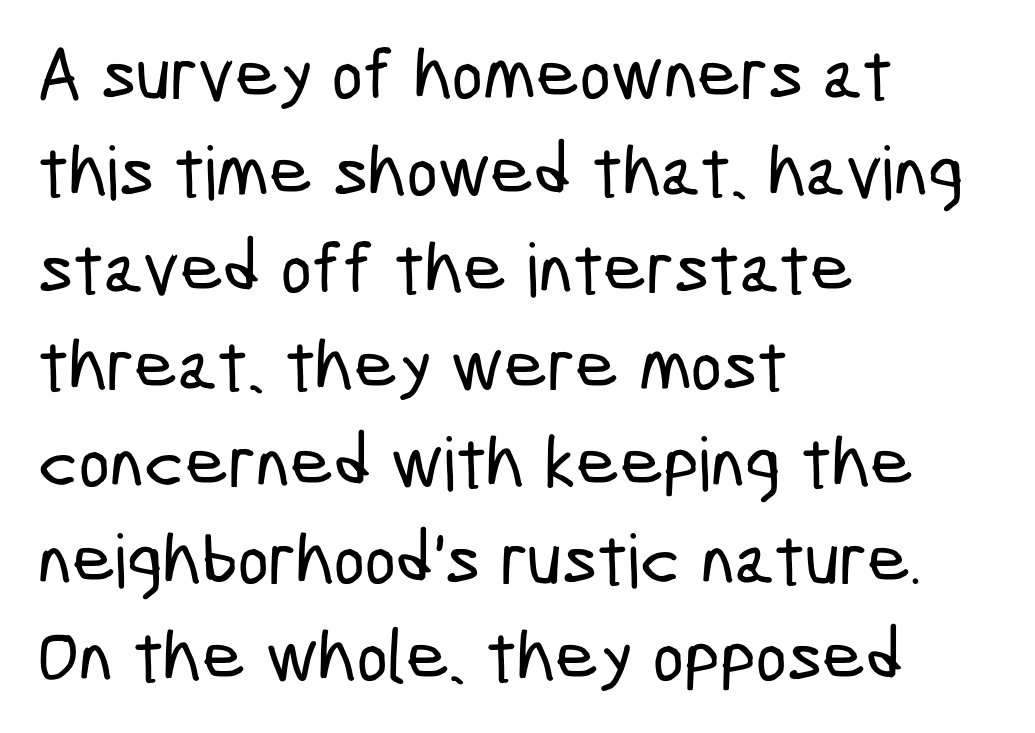
Q: Is the typeface a serif or a sans-serif typeface? A: Sans-serif.
Q: Is the text underlined? A: No.
Q: How is the paragraph aligned? A: Left-aligned.
Q: Is the spacing between letters normal or unusually wide? A: Normal.
Q: Is the spacing between lines tight, normal or loose? A: Normal.
Q: Width (condensed, normal, or wide)? A: Condensed.
Q: Stroke contrast? A: Low.
Q: x-height? A: Medium.
Q: Monospaced? A: No.
